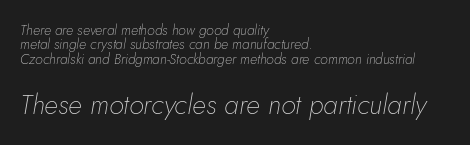
Underline: absent. No letter is thick-stroked: the sample isn't bold. Does the bottom block carry the larger type? Yes, it does. Here the glyphs are tracked normally, forming tight word shapes. You can tell it's italic because the verticals aren't actually vertical.
